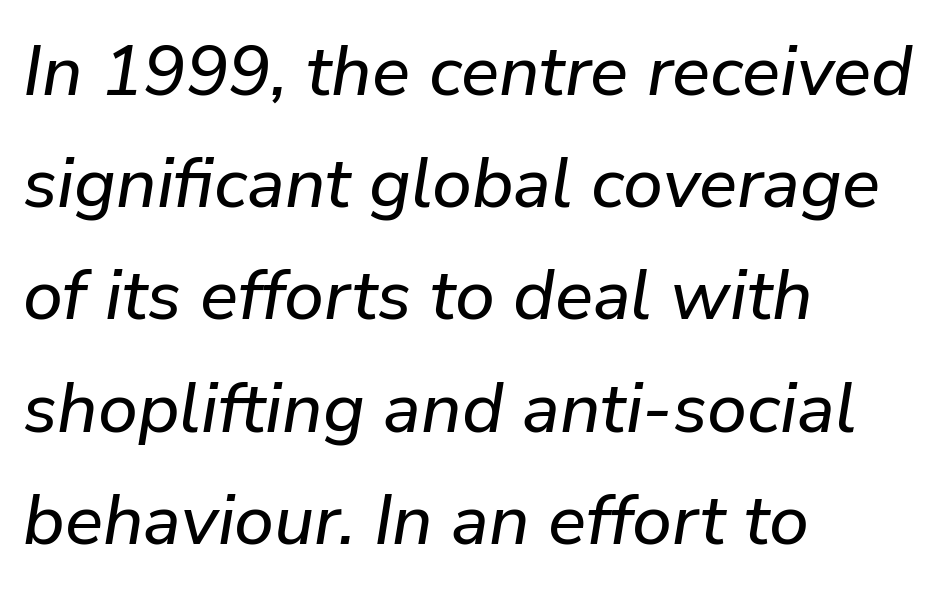
{"italic": "yes", "lean": "right", "slant_degrees": 9, "width": "normal", "stroke_contrast": "low", "x_height": "medium", "monospaced": "no", "underline": "no", "align": "left", "line_spacing": "normal", "line_spacing_ratio": 1.58, "letter_spacing": "normal", "letter_spacing_em": 0.0, "glyph_px": 71}
